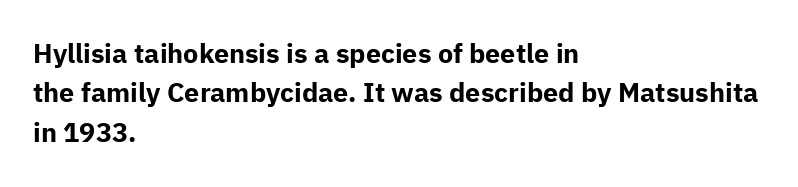
Q: Is the text bold? A: Yes.
Q: Is the text italic (slanted)? A: No, it is upright.
Q: Is the text underlined? A: No.
Q: How is the paragraph aligned? A: Left-aligned.
Q: Is the spacing between letters normal or unusually wide? A: Normal.
Q: Is the spacing between lines tight, normal or loose? A: Normal.
